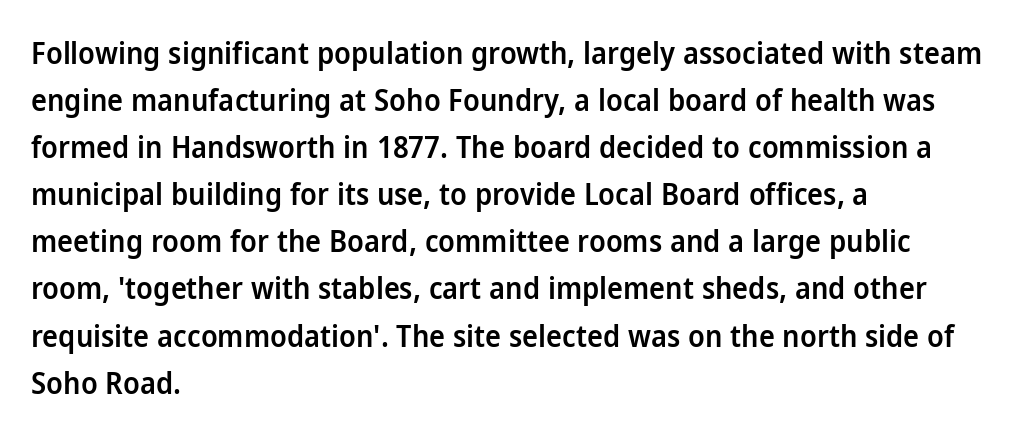
Grotesque or geometric, the face here clearly has no serifs. Normally led — the rows are evenly, conventionally spaced. Rule under the text: the space is simply empty. A bit beefed up — I'd call it semibold rather than bold. The horizontal fit of the characters is conventional and even. Italic? Not at all — the glyphs are vertical.
